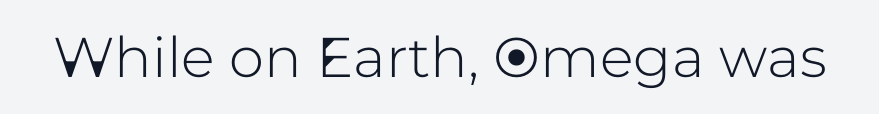
Q: Is the text italic (slanted)? A: No, it is upright.
Q: Is the typeface a serif or a sans-serif typeface? A: Sans-serif.
Q: Is the text underlined? A: No.
Q: Is the spacing between letters normal or unusually wide? A: Normal.
Q: Width (condensed, normal, or wide)? A: Normal.
Q: Stroke contrast? A: Low.
Q: x-height? A: Medium.
Q: Monospaced? A: No.
